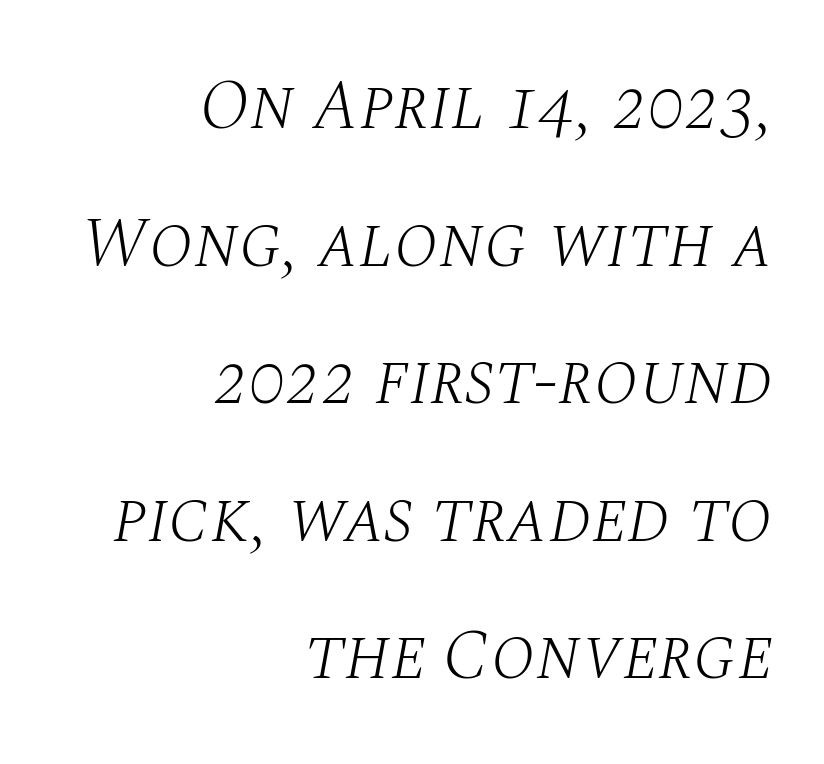
{"serif": "yes", "italic": "yes", "lean": "right", "slant_degrees": 10, "bold": "no", "weight": "light", "width": "normal", "stroke_contrast": "medium", "x_height": "large", "monospaced": "no", "underline": "no", "align": "right", "line_spacing": "loose", "line_spacing_ratio": 1.91, "letter_spacing": "normal", "letter_spacing_em": 0.0, "glyph_px": 72}
